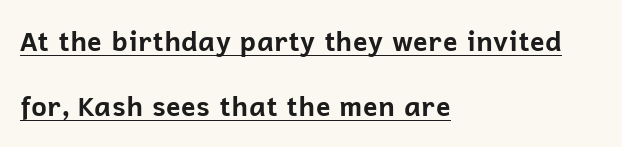
Q: Is the text bold? A: Yes.
Q: Is the text italic (slanted)? A: No, it is upright.
Q: Is the text underlined? A: Yes.
Q: How is the paragraph aligned? A: Left-aligned.
Q: Is the spacing between letters normal or unusually wide? A: Normal.
Q: Is the spacing between lines tight, normal or loose? A: Loose.
